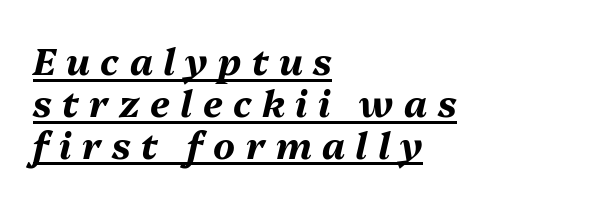
{"italic": "yes", "lean": "right", "slant_degrees": 13, "bold": "yes", "weight": "bold", "width": "normal", "stroke_contrast": "medium", "x_height": "medium", "monospaced": "no", "underline": "yes", "align": "left", "line_spacing": "tight", "line_spacing_ratio": 1.13, "letter_spacing": "wide", "letter_spacing_em": 0.28, "glyph_px": 37}
